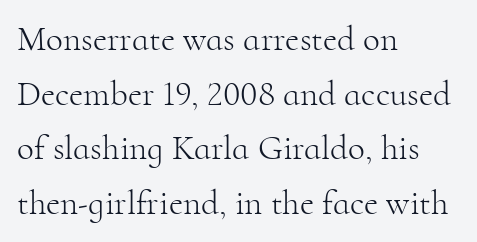
{"serif": "yes", "italic": "no", "bold": "no", "weight": "light", "width": "normal", "stroke_contrast": "high", "x_height": "small", "monospaced": "no", "underline": "no", "align": "left", "line_spacing": "normal", "line_spacing_ratio": 1.56, "letter_spacing": "normal", "letter_spacing_em": 0.0, "glyph_px": 35}
